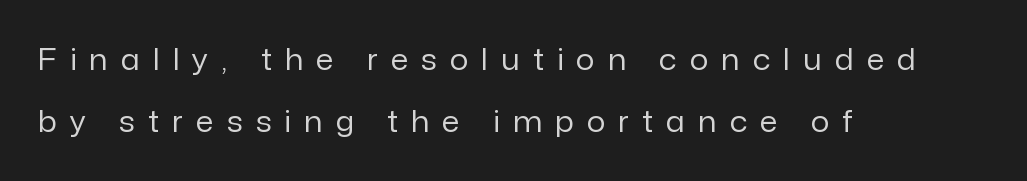
The image shows 29 px regular-weight sans-serif type, upright; set left-aligned, loose line spacing (2.15x), unusually wide letter spacing (+0.46 em), not underlined; low stroke contrast and a medium x-height.
